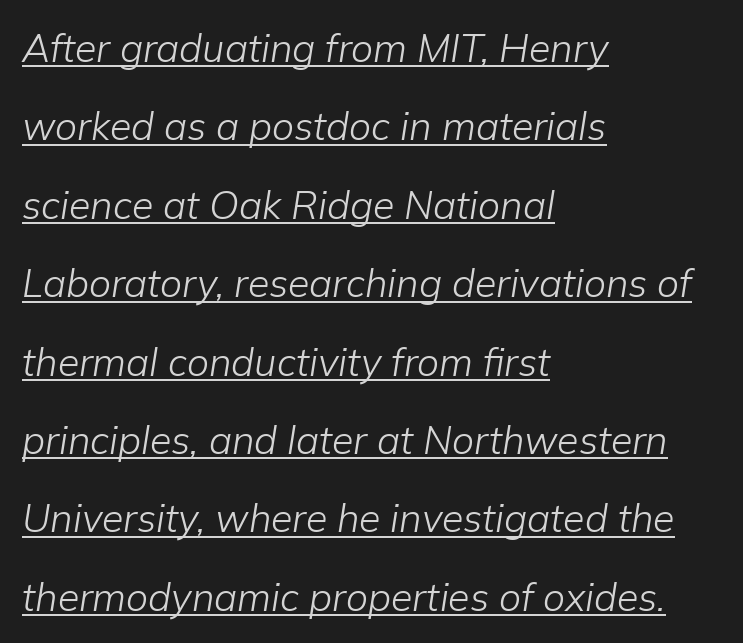
Q: Is the text bold? A: No.
Q: Is the text italic (slanted)? A: Yes, it leans right by about 9 degrees.
Q: Is the text underlined? A: Yes.
Q: How is the paragraph aligned? A: Left-aligned.
Q: Is the spacing between letters normal or unusually wide? A: Normal.
Q: Is the spacing between lines tight, normal or loose? A: Loose.
Q: Width (condensed, normal, or wide)? A: Normal.
Q: Stroke contrast? A: Low.
Q: x-height? A: Medium.
Q: Monospaced? A: No.
